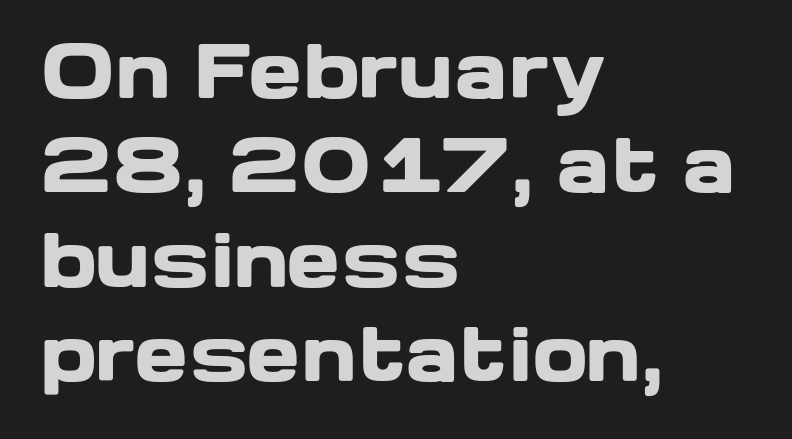
{"serif": "no", "italic": "no", "bold": "yes", "weight": "heavy", "width": "wide", "stroke_contrast": "low", "x_height": "medium", "monospaced": "no", "underline": "no", "align": "left", "line_spacing": "normal", "line_spacing_ratio": 1.31, "letter_spacing": "normal", "letter_spacing_em": 0.0, "glyph_px": 72}
